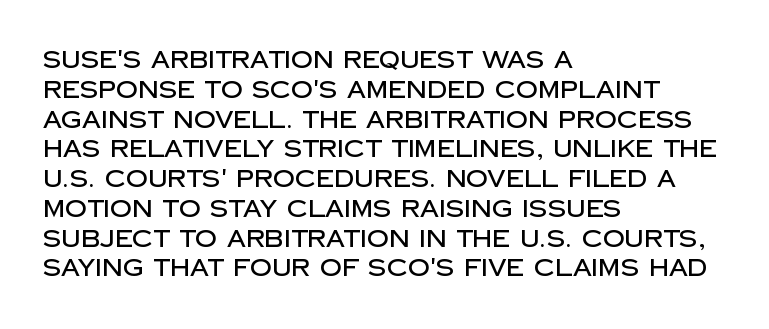
This sample uses an upright cut, with every glyph sitting square on the baseline. The space beneath each line is pristine and unruled. Short note: letters normally spaced. A classic flush-left, rag-right setting is used for this passage.
